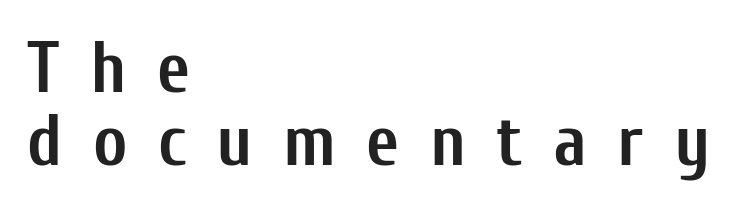
Short note: letters widely spaced. Here the designer chose a conventional face with non-uniform glyph widths. Check under the words: just untouched page. Horizontal alignment here is leftward, the default for most running prose. What kind of face is this? One without serifs — a sans. Tall strokes in this sample are plumb rather than angled.
